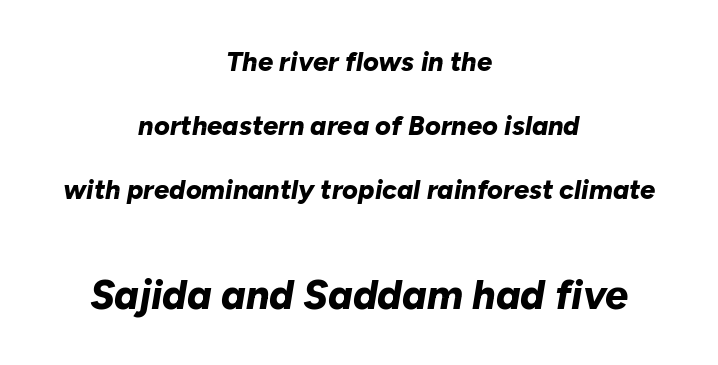
Q: Is the text bold? A: Yes.
Q: Is the text italic (slanted)? A: Yes, it leans right by about 10 degrees.
Q: Is the text underlined? A: No.
Q: How is the paragraph aligned? A: Centered.
Q: Is the spacing between letters normal or unusually wide? A: Normal.
Q: Is the spacing between lines tight, normal or loose? A: Loose.
Q: Which block of text is set in a larger size, the first (top) or the second (bottom)? A: The second (bottom) one.
Q: Width (condensed, normal, or wide)? A: Normal.
Q: Stroke contrast? A: Low.
Q: x-height? A: Medium.
Q: Monospaced? A: No.
